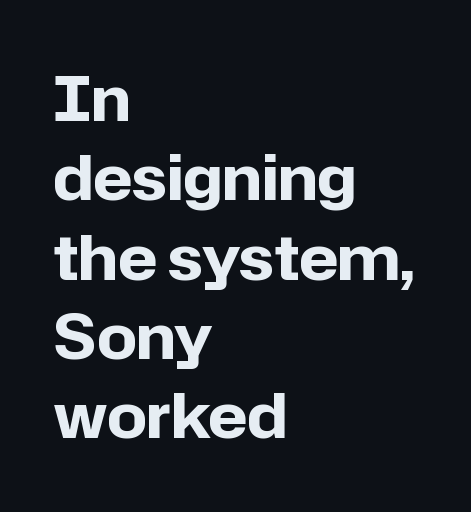
The image shows 62 px bold sans-serif type, upright; set left-aligned, normal line spacing (1.28x), normal letter spacing, not underlined; low stroke contrast and a medium x-height.
